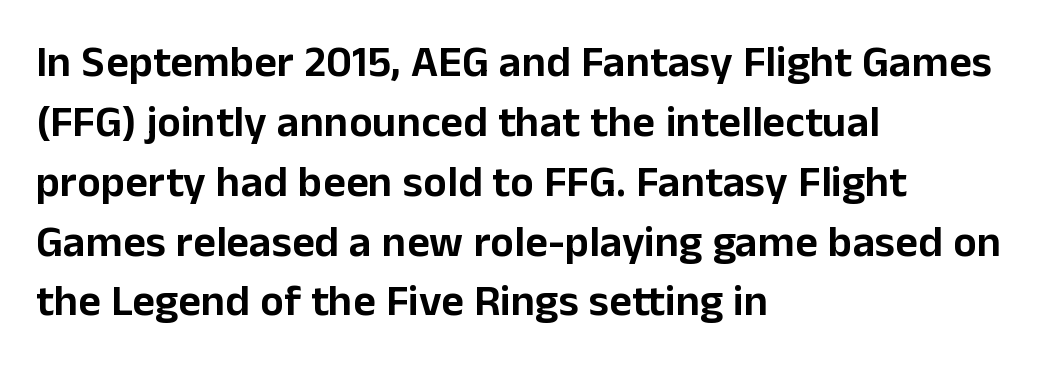
{"serif": "no", "italic": "no", "width": "normal", "stroke_contrast": "low", "x_height": "medium", "monospaced": "no", "underline": "no", "align": "left", "line_spacing": "normal", "line_spacing_ratio": 1.36, "letter_spacing": "normal", "letter_spacing_em": 0.0, "glyph_px": 44}
